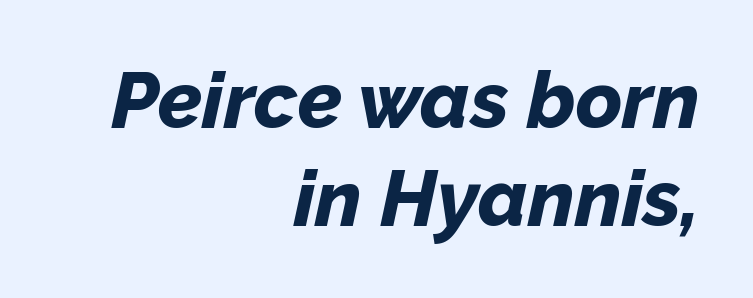
{"italic": "yes", "lean": "right", "slant_degrees": 12, "bold": "yes", "weight": "bold", "width": "normal", "stroke_contrast": "low", "x_height": "medium", "monospaced": "no", "underline": "no", "align": "right", "line_spacing_ratio": 1.24, "letter_spacing": "normal", "letter_spacing_em": 0.0, "glyph_px": 79}
